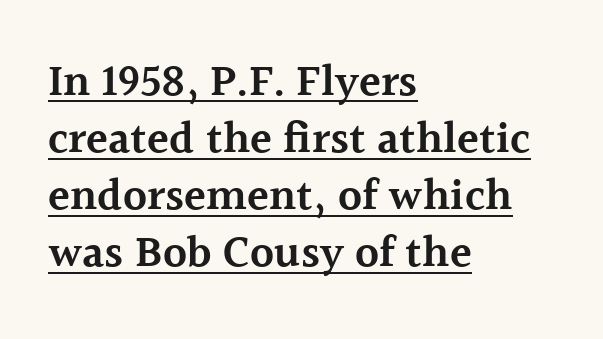
Notice how the stems are strictly vertical — no italics here. Weight check: semibold — heavier than regular, not quite bold. The compositor pushed each line to the left boundary. You could not count columns in this text — the font is proportionally spaced. The leading is moderate, giving the passage an even texture. Glance below the letters and you will spot a drawn line.
